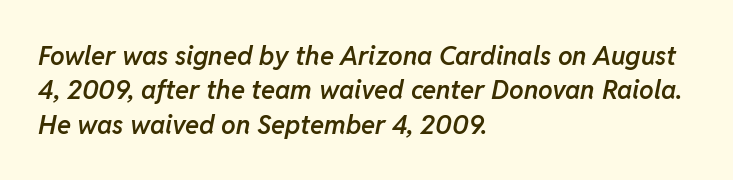
Q: Is the text bold? A: Semi-bold.
Q: Is the text italic (slanted)? A: Yes, it leans right by about 11 degrees.
Q: Is the text underlined? A: No.
Q: How is the paragraph aligned? A: Left-aligned.
Q: Is the spacing between letters normal or unusually wide? A: Normal.
Q: Is the spacing between lines tight, normal or loose? A: Normal.
